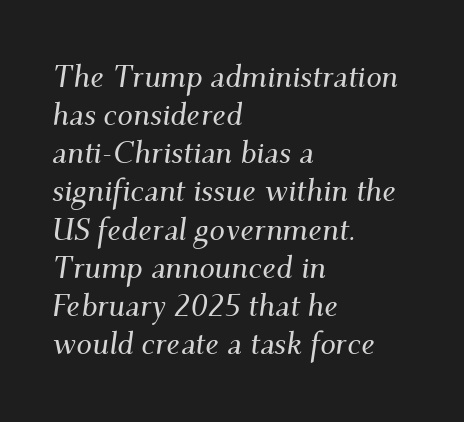
{"serif": "yes", "italic": "yes", "lean": "right", "slant_degrees": 9, "width": "normal", "stroke_contrast": "medium", "x_height": "small", "monospaced": "no", "underline": "no", "align": "left", "line_spacing_ratio": 1.23, "letter_spacing": "normal", "letter_spacing_em": 0.0, "glyph_px": 31}
